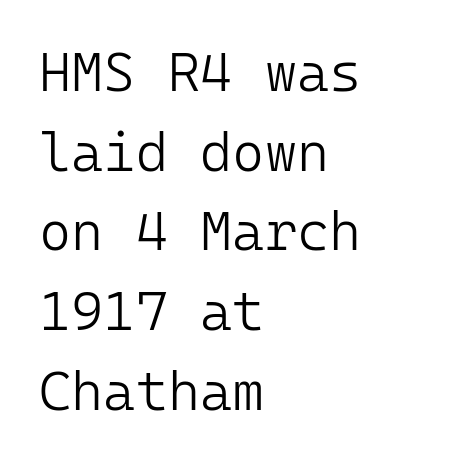
{"serif": "no", "italic": "no", "bold": "no", "weight": "light", "width": "normal", "stroke_contrast": "low", "x_height": "medium", "monospaced": "yes", "underline": "no", "align": "left", "line_spacing": "normal", "line_spacing_ratio": 1.45, "letter_spacing": "normal", "letter_spacing_em": 0.0, "glyph_px": 55}
